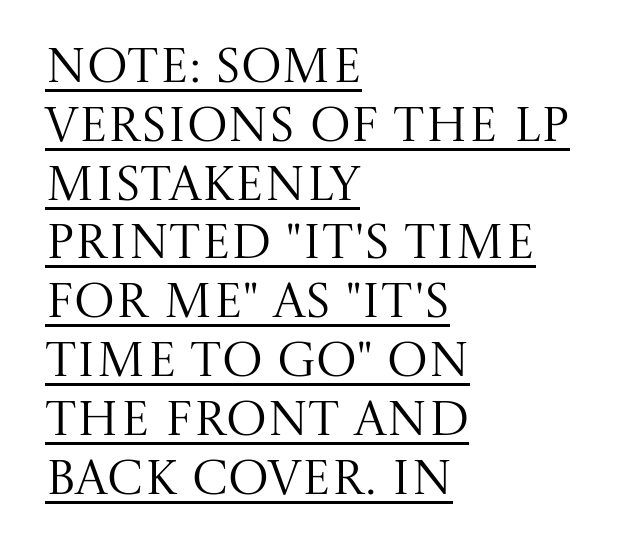
{"serif": "yes", "italic": "no", "bold": "no", "weight": "regular", "width": "normal", "stroke_contrast": "medium", "x_height": "large", "monospaced": "no", "underline": "yes", "align": "left", "line_spacing_ratio": 1.2, "letter_spacing": "normal", "letter_spacing_em": 0.0, "glyph_px": 49}
